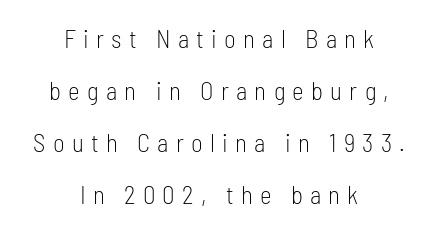
{"italic": "no", "bold": "no", "underline": "no", "align": "center", "line_spacing": "loose", "line_spacing_ratio": 2.08, "letter_spacing": "wide", "letter_spacing_em": 0.29, "glyph_px": 25}
